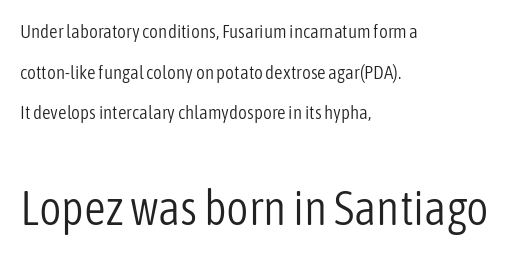
The image shows 48 px light, condensed sans-serif type, upright; set left-aligned, loose line spacing (2.14x), normal letter spacing, not underlined; the second (bottom) block is 2.53x larger; low stroke contrast and a medium x-height.
